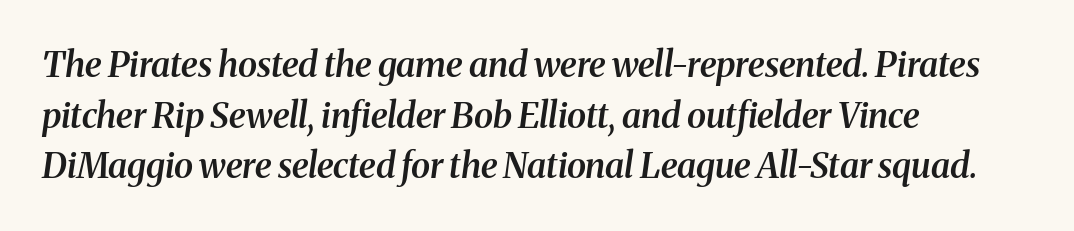
Q: Is the text bold? A: Semi-bold.
Q: Is the text italic (slanted)? A: Yes, it leans right by about 8 degrees.
Q: Is the typeface a serif or a sans-serif typeface? A: Serif.
Q: Is the text underlined? A: No.
Q: How is the paragraph aligned? A: Left-aligned.
Q: Is the spacing between letters normal or unusually wide? A: Normal.
Q: Is the spacing between lines tight, normal or loose? A: Normal.
Q: Width (condensed, normal, or wide)? A: Normal.
Q: Stroke contrast? A: Medium.
Q: x-height? A: Medium.
Q: Monospaced? A: No.
